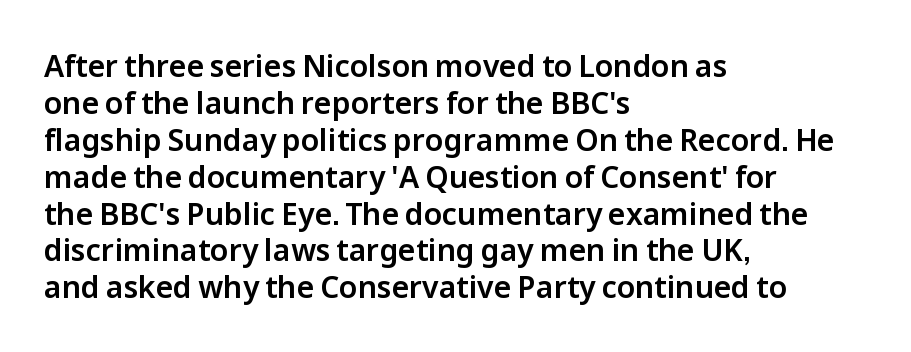
Q: Is the text italic (slanted)? A: No, it is upright.
Q: Is the typeface a serif or a sans-serif typeface? A: Sans-serif.
Q: Is the text underlined? A: No.
Q: How is the paragraph aligned? A: Left-aligned.
Q: Is the spacing between letters normal or unusually wide? A: Normal.
Q: Width (condensed, normal, or wide)? A: Normal.
Q: Stroke contrast? A: Low.
Q: x-height? A: Medium.
Q: Monospaced? A: No.
